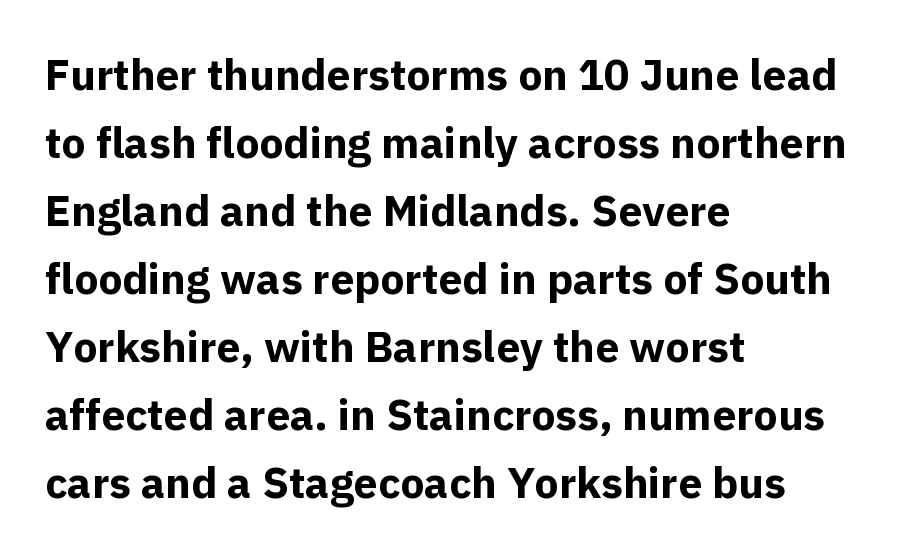
Rendered with straight, roman letterforms. Which margin do the lines hug? The left one — the right edge is uneven. Each letter's strokes conclude bluntly, with no projecting serifs. Each new line begins a customary step beneath the previous one. Underline: absent. The sample has been set heavy, in full bold.
